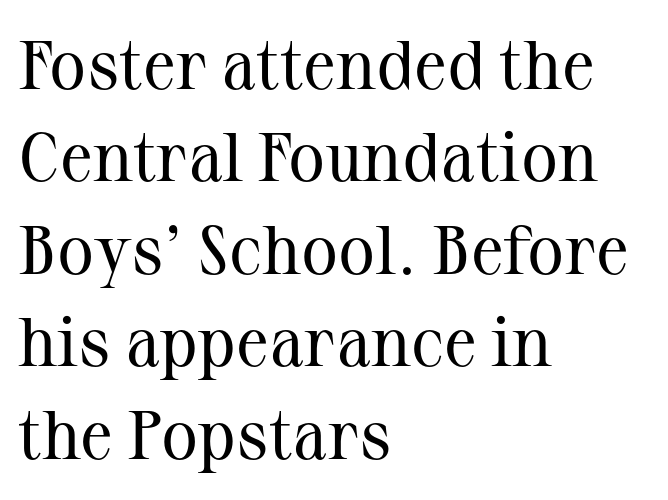
The image shows 69 px regular-weight serif type, upright; set left-aligned, normal line spacing (1.34x), normal letter spacing, not underlined; medium stroke contrast and a medium x-height.
